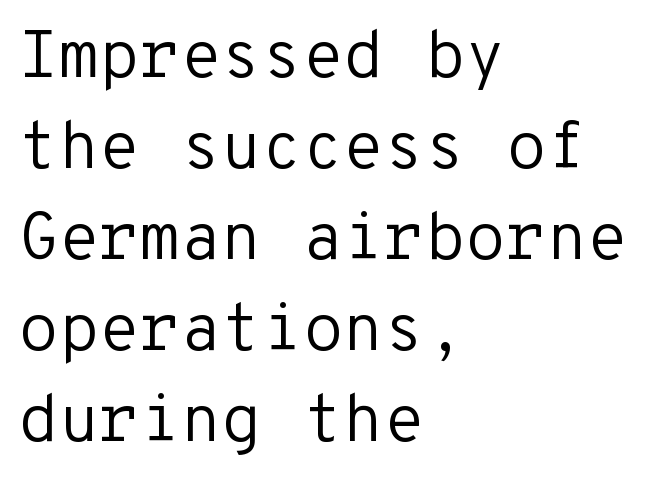
The vertical gap from one line to the next is medium. Plain, unruled lines of type. Is this a fixed-width face? Yes — each glyph sits in an identical cell. On a weight scale, this lands at 450 or below. Serif or sans? Sans — the stroke terminals are bare.
